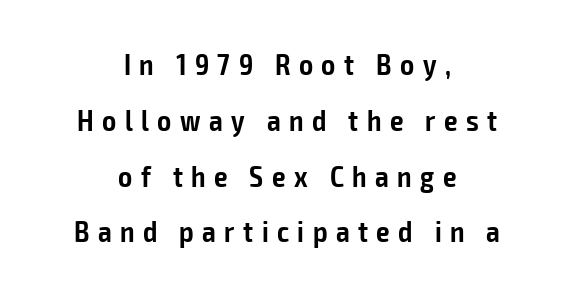
The image shows 30 px semibold, condensed sans-serif type, upright; set centered, line spacing 1.86x, unusually wide letter spacing (+0.28 em), not underlined; low stroke contrast and a medium x-height.
